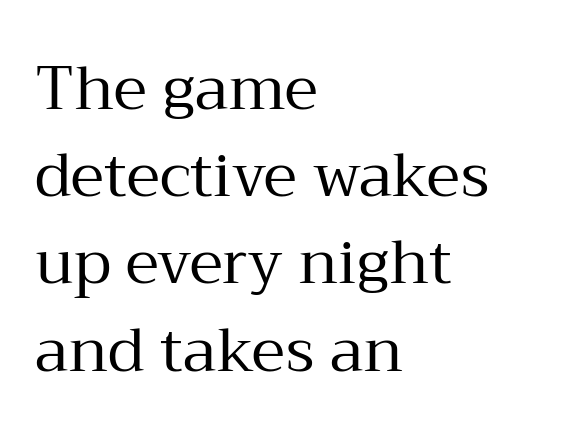
The passage shown stacks its lines at a standard gap. Posture: upright roman. The foot of each line stays bare and open. The characters display serif detailing at their extremities.
